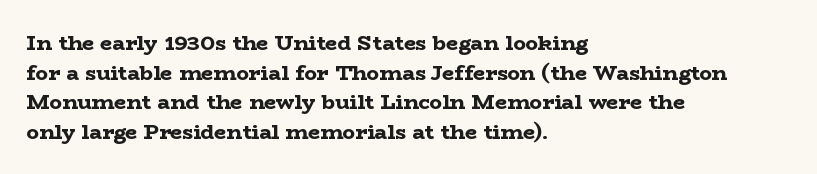
Q: Is the text bold? A: Yes.
Q: Is the text italic (slanted)? A: No, it is upright.
Q: Is the text underlined? A: No.
Q: How is the paragraph aligned? A: Left-aligned.
Q: Is the spacing between letters normal or unusually wide? A: Normal.
Q: Is the spacing between lines tight, normal or loose? A: Normal.
